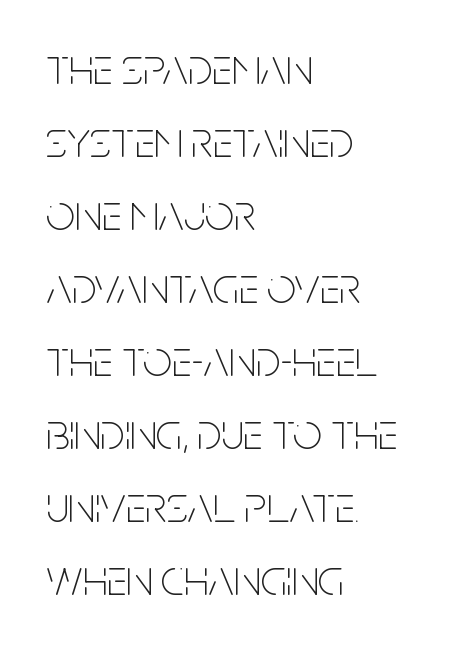
Alignment: flush left. The passage shown is typed in a proportional face where columns would drift. The strip under each line holds only bare page. The characters are drawn with everyday or finer stroke widths. Rows of type keep a routine distance in the vertical direction.
